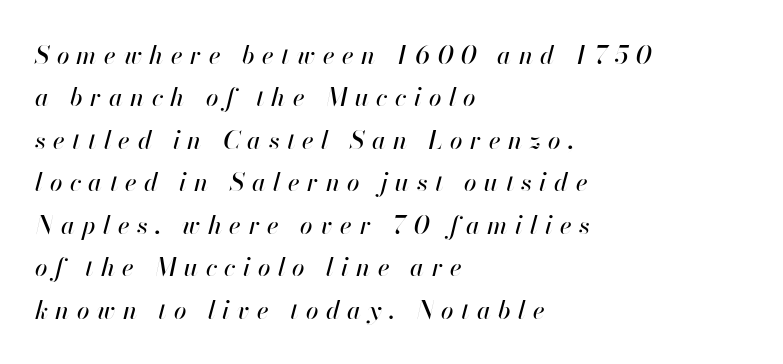
{"italic": "yes", "lean": "right", "slant_degrees": 13, "underline": "no", "align": "left", "line_spacing": "normal", "line_spacing_ratio": 1.7, "letter_spacing": "wide", "letter_spacing_em": 0.3, "glyph_px": 25}
